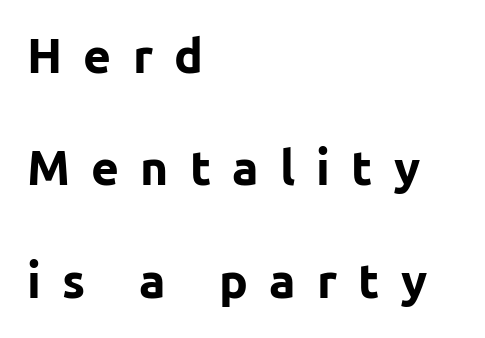
Q: Is the text bold? A: Yes.
Q: Is the text italic (slanted)? A: No, it is upright.
Q: Is the typeface a serif or a sans-serif typeface? A: Sans-serif.
Q: Is the text underlined? A: No.
Q: How is the paragraph aligned? A: Left-aligned.
Q: Is the spacing between letters normal or unusually wide? A: Unusually wide.
Q: Is the spacing between lines tight, normal or loose? A: Loose.
Q: Width (condensed, normal, or wide)? A: Normal.
Q: Stroke contrast? A: Low.
Q: x-height? A: Medium.
Q: Monospaced? A: No.
